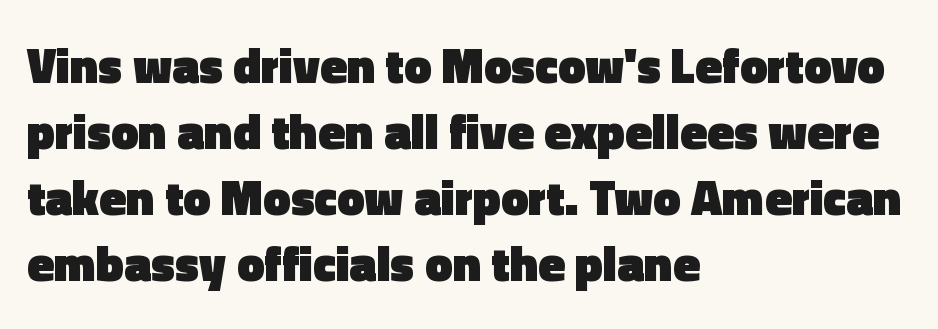
These lines carry a lot of weight — the face is fully bold. How are the letters spaced? Ordinarily, with no added tracking. In CSS terms this would be text-align: left. Rule under the text: the space is simply empty. Baseline-to-baseline distance is the conventional proportion of letter height.
